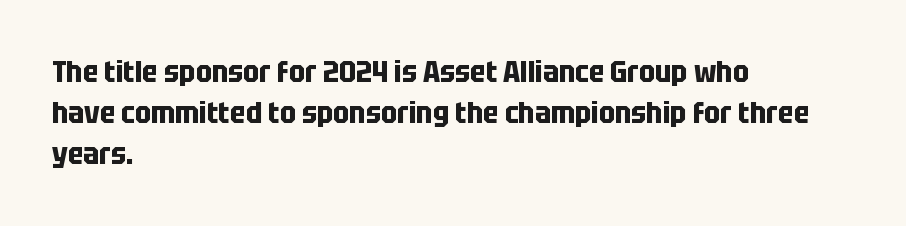
The image shows 30 px bold, condensed sans-serif type, upright; set left-aligned, normal line spacing (1.37x), normal letter spacing, not underlined; low stroke contrast and a large x-height.
